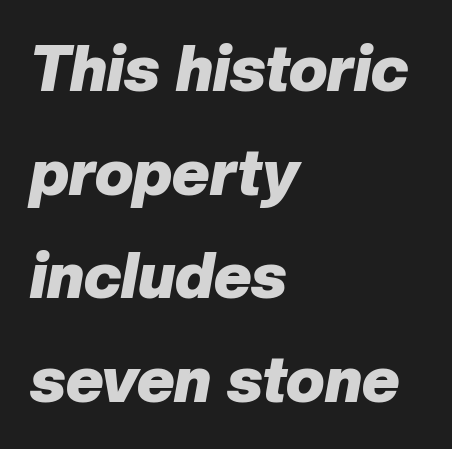
Q: Is the text bold? A: Yes.
Q: Is the text italic (slanted)? A: Yes, it leans right by about 10 degrees.
Q: Is the text underlined? A: No.
Q: How is the paragraph aligned? A: Left-aligned.
Q: Is the spacing between letters normal or unusually wide? A: Normal.
Q: Is the spacing between lines tight, normal or loose? A: Normal.
Q: Width (condensed, normal, or wide)? A: Normal.
Q: Stroke contrast? A: Low.
Q: x-height? A: Medium.
Q: Monospaced? A: No.
